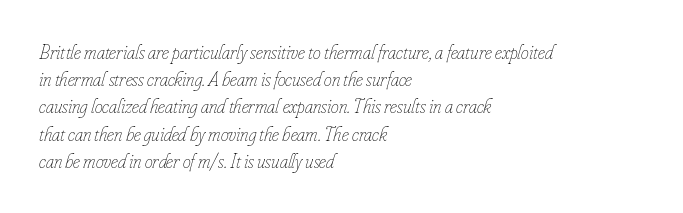
The image shows 20 px text type, italic (leaning right); set left-aligned, normal line spacing (1.36x), normal letter spacing, not underlined.
